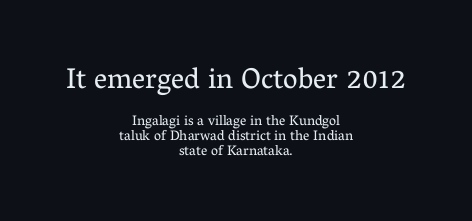
The image shows 29 px regular-weight serif type, upright; set centered, tight line spacing (1.06x), normal letter spacing, not underlined; the first (top) block is 2.07x larger; medium stroke contrast and a medium x-height.
